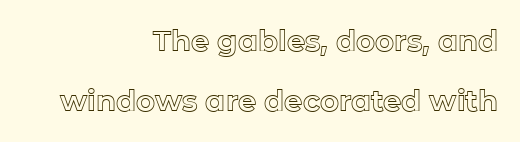
{"italic": "no", "width": "normal", "x_height": "medium", "monospaced": "no", "underline": "no", "align": "right", "line_spacing": "loose", "line_spacing_ratio": 2.07, "letter_spacing": "normal", "letter_spacing_em": 0.0, "glyph_px": 29}
